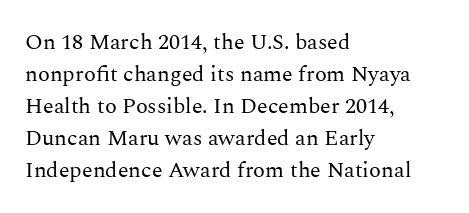
{"italic": "no", "bold": "no", "underline": "no", "align": "left", "line_spacing": "normal", "line_spacing_ratio": 1.45, "letter_spacing": "normal", "letter_spacing_em": 0.0, "glyph_px": 22}
